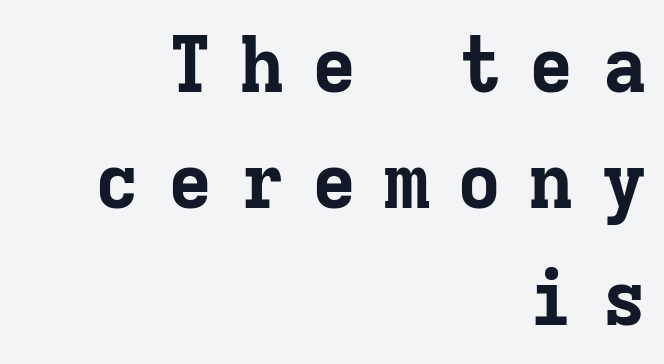
{"serif": "yes", "italic": "no", "bold": "yes", "weight": "bold", "width": "normal", "stroke_contrast": "low", "x_height": "medium", "monospaced": "yes", "underline": "no", "align": "right", "line_spacing": "normal", "line_spacing_ratio": 1.51, "letter_spacing": "wide", "letter_spacing_em": 0.34, "glyph_px": 77}
